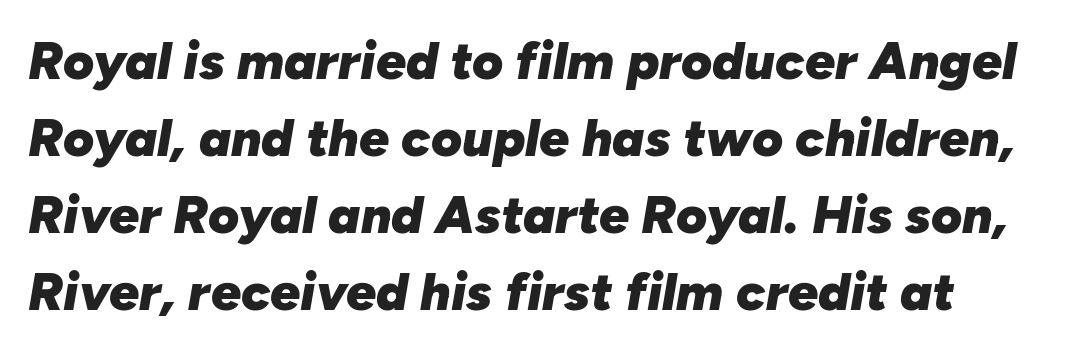
The image shows 53 px heavy type, italic (leaning right); set normal line spacing (1.45x), normal letter spacing, not underlined; low stroke contrast and a medium x-height.
